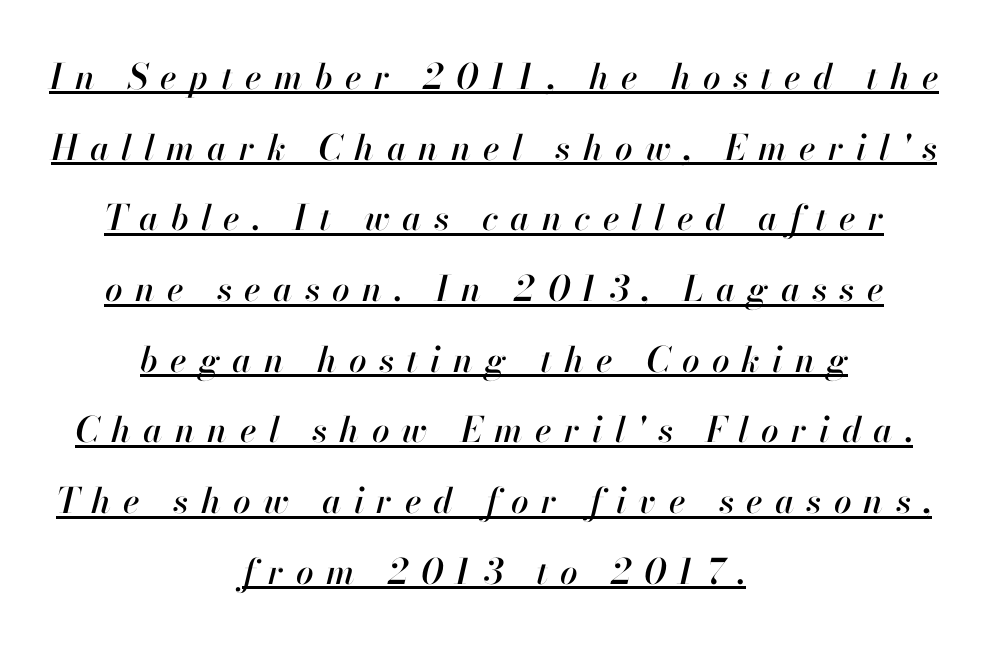
A typesetter would call this leading open, well beyond the default. Does extra space separate the letters? Yes, quite a lot of it. Beneath each row of characters lies a ruled line. Slanted lettering throughout. The compositor balanced each line on the midline. Note the varied advance widths — an 'i' is clearly narrower than an 'm'.
